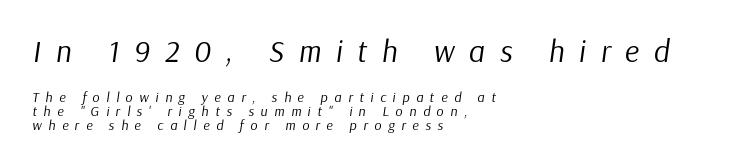
Q: Is the text bold? A: No.
Q: Is the text italic (slanted)? A: Yes, it leans right by about 9 degrees.
Q: Is the text underlined? A: No.
Q: How is the paragraph aligned? A: Left-aligned.
Q: Is the spacing between letters normal or unusually wide? A: Unusually wide.
Q: Is the spacing between lines tight, normal or loose? A: Tight.
Q: Which block of text is set in a larger size, the first (top) or the second (bottom)? A: The first (top) one.
Q: Width (condensed, normal, or wide)? A: Normal.
Q: Stroke contrast? A: Low.
Q: x-height? A: Medium.
Q: Monospaced? A: No.
